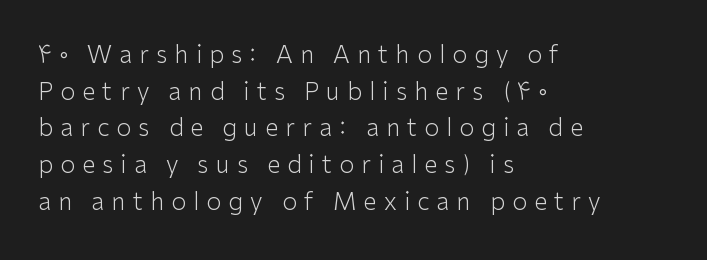
Each stroke keeps to a modest, everyday thickness or less. A classic flush-left, rag-right setting is used for this passage. The words here are not underlined. In terms of leading, this rendering sits right in the middle. Characters remain perfectly vertical along every line.
